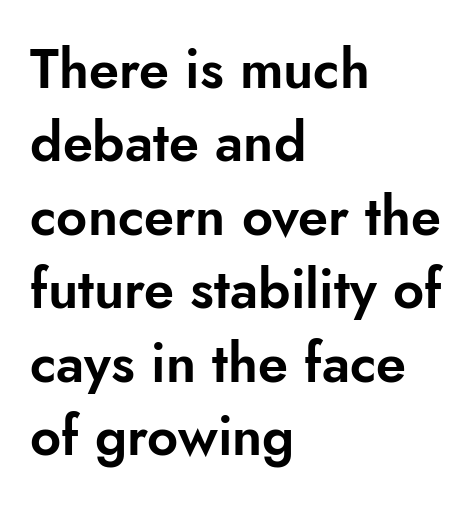
{"serif": "no", "italic": "no", "width": "normal", "stroke_contrast": "low", "x_height": "small", "monospaced": "no", "underline": "no", "align": "left", "line_spacing": "normal", "line_spacing_ratio": 1.36, "letter_spacing": "normal", "letter_spacing_em": 0.0, "glyph_px": 54}
